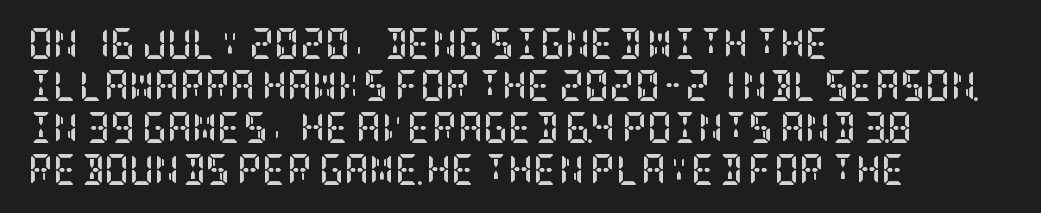
The image shows 31 px semibold, condensed serif type, upright; set left-aligned, normal line spacing (1.35x), normal letter spacing, not underlined; low stroke contrast and a large x-height.
